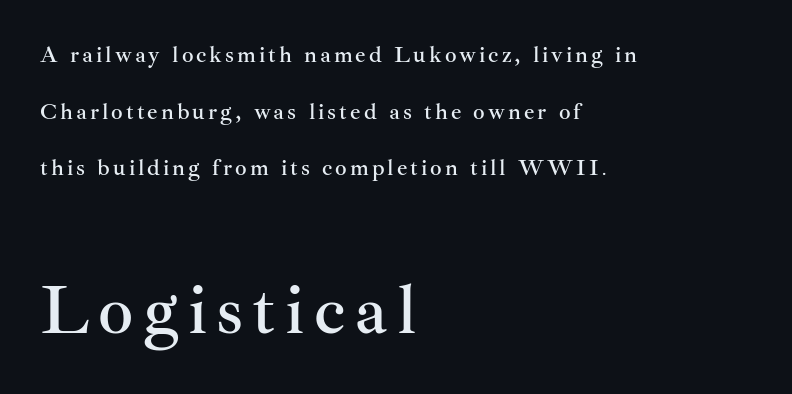
Q: Is the text italic (slanted)? A: No, it is upright.
Q: Is the typeface a serif or a sans-serif typeface? A: Serif.
Q: Is the text underlined? A: No.
Q: How is the paragraph aligned? A: Left-aligned.
Q: Is the spacing between lines tight, normal or loose? A: Loose.
Q: Which block of text is set in a larger size, the first (top) or the second (bottom)? A: The second (bottom) one.
Q: Width (condensed, normal, or wide)? A: Normal.
Q: Stroke contrast? A: Medium.
Q: x-height? A: Small.
Q: Monospaced? A: No.
